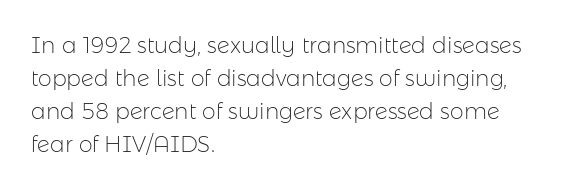
The image shows 22 px text type, upright; set left-aligned, normal line spacing (1.5x), normal letter spacing, not underlined.
